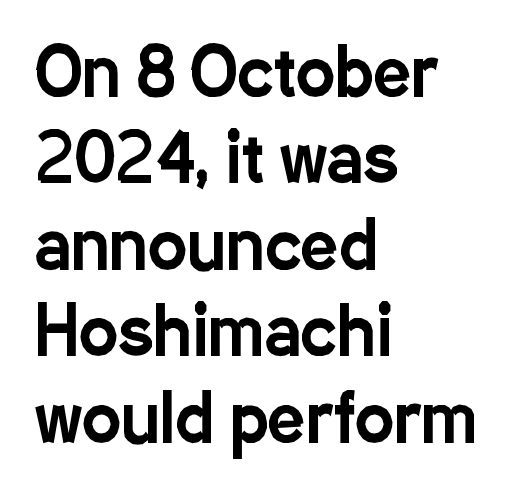
Is this a fixed-width face? No — the glyphs have proportional, varying widths. Where is the straight margin? On the left. The words here are not underlined. Here the glyphs are tracked normally, forming tight word shapes.
